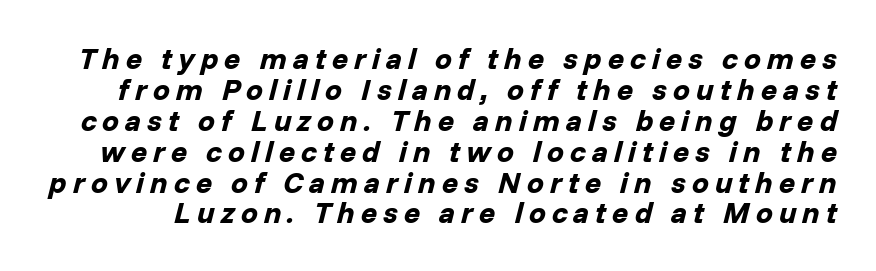
Q: Is the text bold? A: Yes.
Q: Is the text italic (slanted)? A: Yes, it leans right by about 14 degrees.
Q: Is the text underlined? A: No.
Q: Is the spacing between letters normal or unusually wide? A: Unusually wide.
Q: Is the spacing between lines tight, normal or loose? A: Tight.
Q: Width (condensed, normal, or wide)? A: Normal.
Q: Stroke contrast? A: Low.
Q: x-height? A: Medium.
Q: Monospaced? A: No.
